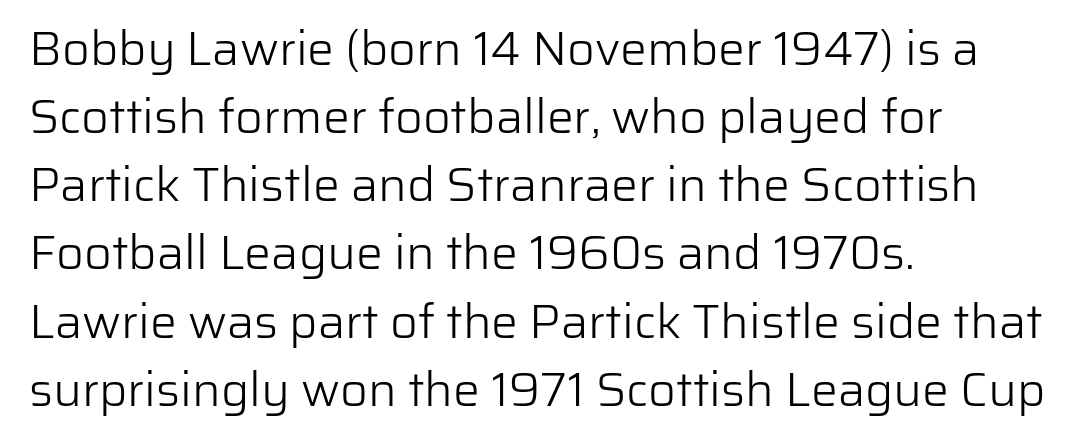
Q: Is the text bold? A: No.
Q: Is the text italic (slanted)? A: No, it is upright.
Q: Is the typeface a serif or a sans-serif typeface? A: Sans-serif.
Q: Is the text underlined? A: No.
Q: How is the paragraph aligned? A: Left-aligned.
Q: Is the spacing between letters normal or unusually wide? A: Normal.
Q: Is the spacing between lines tight, normal or loose? A: Normal.
Q: Width (condensed, normal, or wide)? A: Normal.
Q: Stroke contrast? A: Low.
Q: x-height? A: Medium.
Q: Monospaced? A: No.
